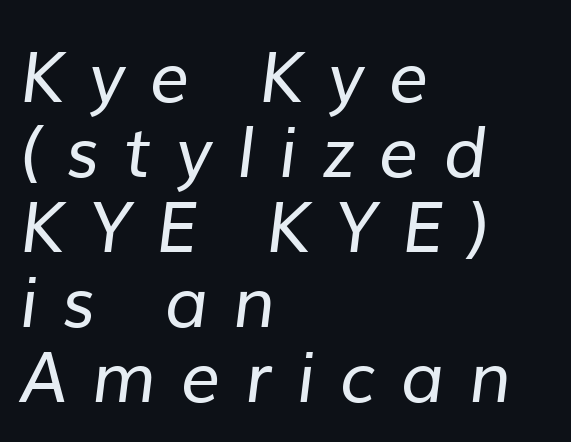
Notice how the passage keeps a crisp vertical edge on the left only. The face used here is proportionally spaced, like ordinary book or web type. Caption: face not bold, strokes unweighted. A typesetter would call this heavily tracked-out type. Check under the words: just untouched page. Vertically, the passage feels compressed, each row crowding the next.
